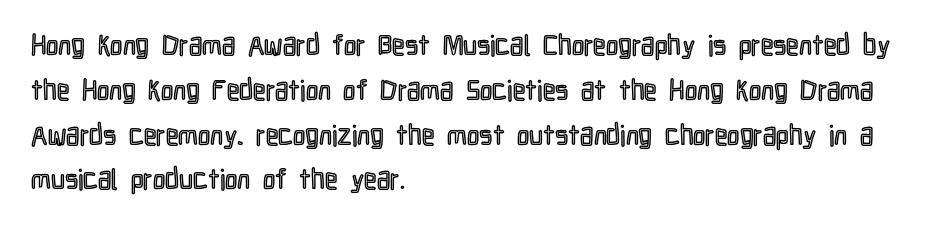
{"italic": "no", "width": "condensed", "x_height": "medium", "monospaced": "no", "underline": "no", "align": "left", "line_spacing": "normal", "line_spacing_ratio": 1.6, "letter_spacing": "normal", "letter_spacing_em": 0.0, "glyph_px": 28}
